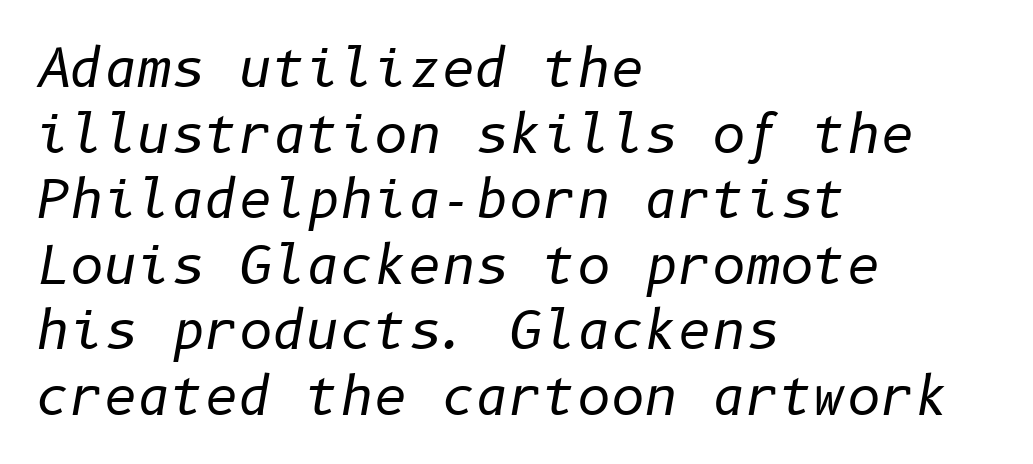
{"italic": "yes", "lean": "right", "slant_degrees": 10, "bold": "no", "weight": "regular", "width": "normal", "stroke_contrast": "low", "x_height": "medium", "underline": "no", "align": "left", "line_spacing": "normal", "line_spacing_ratio": 1.26, "letter_spacing": "normal", "letter_spacing_em": 0.0, "glyph_px": 52}
